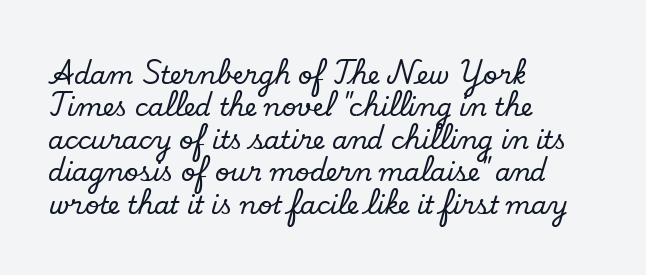
Is there much room between lines? A standard amount, neither cramped nor airy. The passage shown is not underscored anywhere. Visually the block forms a straight wall on the left and a jagged coastline on the right. This rendering leaves character spacing at its baseline value.
